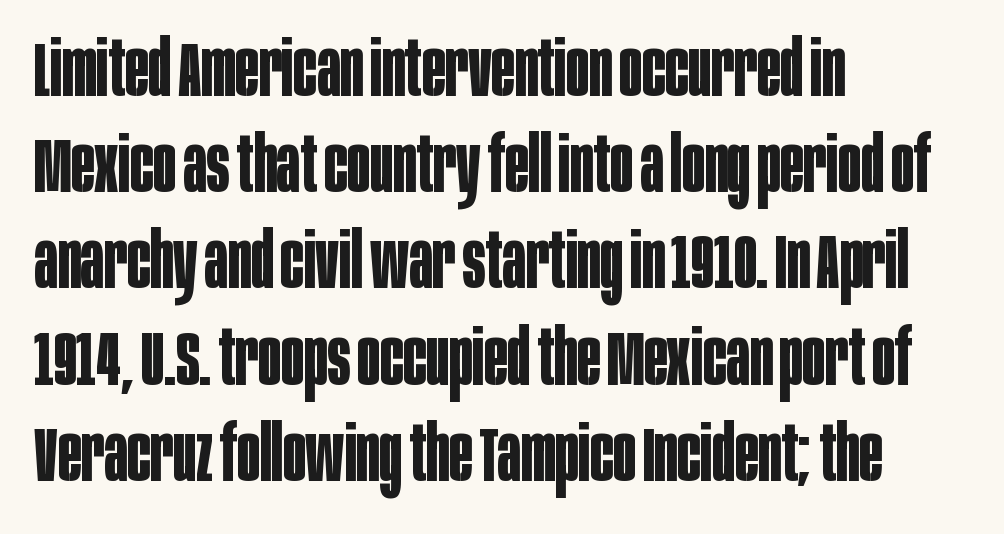
Q: Is the text bold? A: Yes.
Q: Is the text italic (slanted)? A: No, it is upright.
Q: Is the typeface a serif or a sans-serif typeface? A: Sans-serif.
Q: Is the text underlined? A: No.
Q: How is the paragraph aligned? A: Left-aligned.
Q: Is the spacing between letters normal or unusually wide? A: Normal.
Q: Is the spacing between lines tight, normal or loose? A: Normal.
Q: Width (condensed, normal, or wide)? A: Condensed.
Q: Stroke contrast? A: Low.
Q: x-height? A: Large.
Q: Monospaced? A: No.
